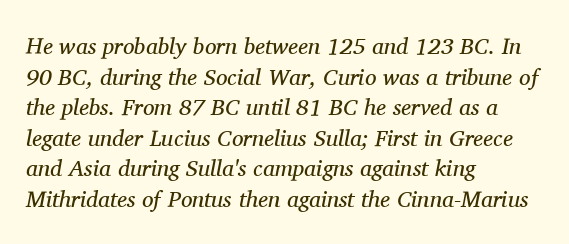
Yep, that's italic — everything's leaning. This sample is left-justified, so line endings fall wherever the words run out. Summary of vertical rhythm: regular, with standard interline spacing. Caption: face not bold, strokes unweighted. Characters follow at the spacing the type designer built in. Glance below the letters and you will spot only blank space.
